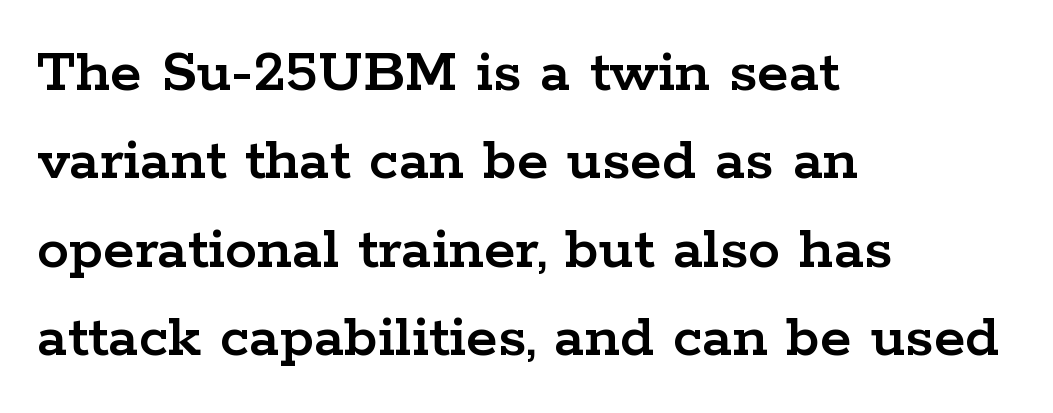
{"serif": "yes", "italic": "no", "width": "wide", "stroke_contrast": "low", "x_height": "medium", "monospaced": "no", "underline": "no", "align": "left", "line_spacing": "normal", "line_spacing_ratio": 1.38, "letter_spacing": "normal", "letter_spacing_em": 0.0, "glyph_px": 64}
